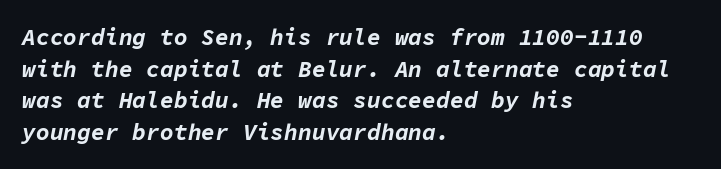
{"italic": "yes", "lean": "right", "slant_degrees": 11, "bold": "yes", "underline": "no", "align": "left", "line_spacing": "normal", "line_spacing_ratio": 1.37, "letter_spacing": "normal", "letter_spacing_em": 0.0, "glyph_px": 23}
